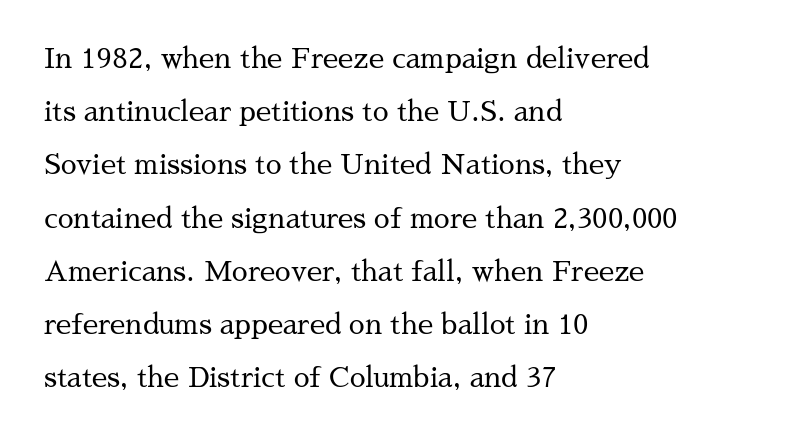
{"serif": "yes", "italic": "no", "bold": "no", "weight": "regular", "width": "normal", "stroke_contrast": "medium", "x_height": "medium", "monospaced": "no", "underline": "no", "align": "left", "line_spacing": "loose", "line_spacing_ratio": 1.9, "letter_spacing": "normal", "letter_spacing_em": 0.0, "glyph_px": 28}
